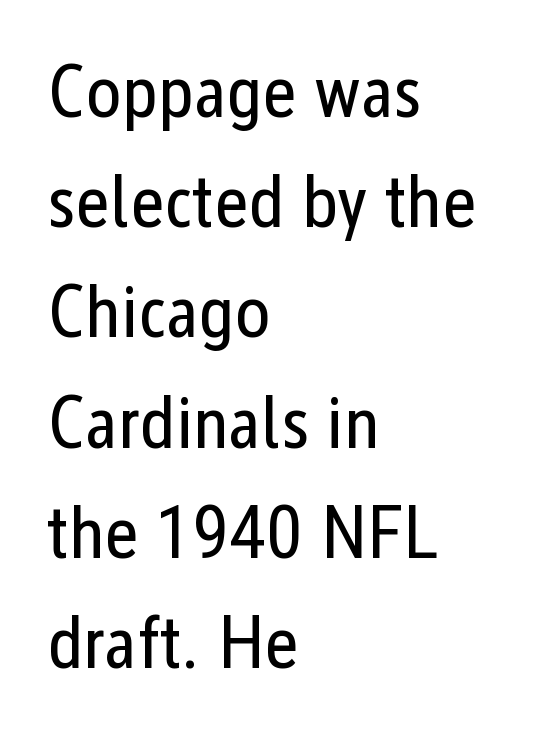
The image shows 75 px regular-weight, condensed sans-serif type, upright; set left-aligned, normal line spacing (1.47x), normal letter spacing, not underlined; low stroke contrast and a medium x-height.
